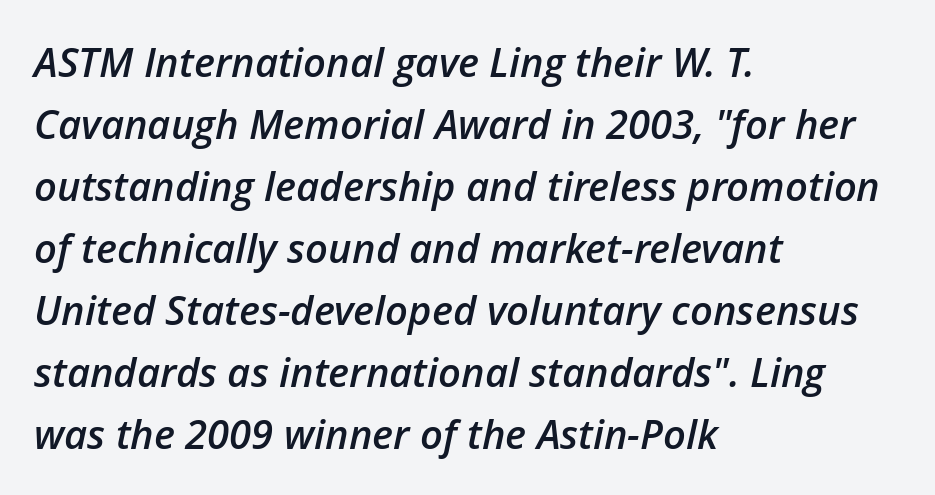
The image shows 40 px semibold type, italic (leaning right); set left-aligned, normal line spacing (1.55x), normal letter spacing, not underlined; low stroke contrast and a medium x-height.
